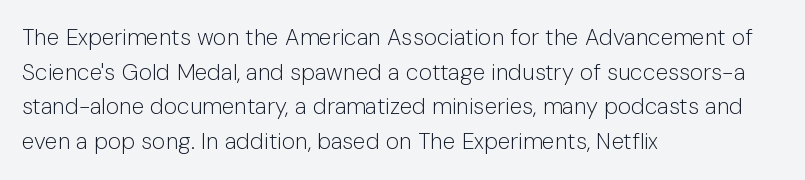
The image shows 23 px text type, upright; set left-aligned, normal line spacing (1.51x), normal letter spacing, not underlined.
